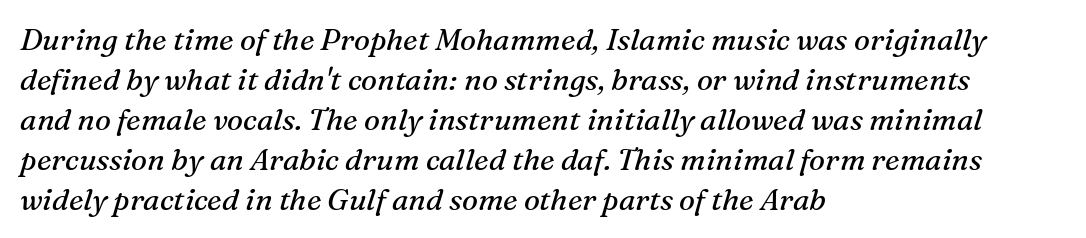
The image shows 30 px regular-weight serif type, italic (leaning right); set left-aligned, normal line spacing (1.33x), normal letter spacing, not underlined; medium stroke contrast and a medium x-height.
